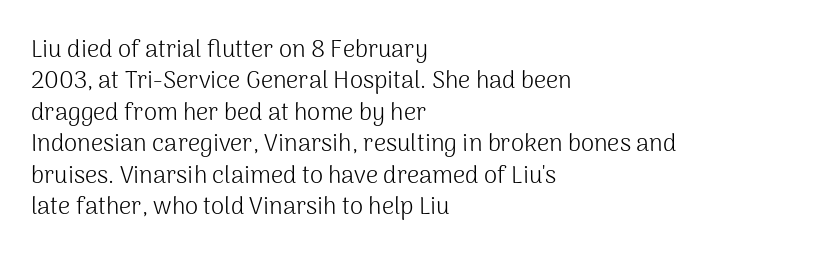
What stands out about the letter spacing? Nothing — it is the standard amount. Unmarked baselines from the first word to the last. The rendering anchors every line to the left-hand side. Regarding leading, the lines here are spaced in the standard way. Compared with a typical body face, this is equally light or lighter still. In terms of posture, this sample is upright.
